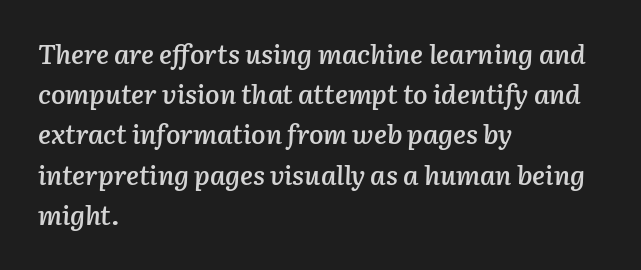
Q: Is the text bold? A: Semi-bold.
Q: Is the text italic (slanted)? A: Yes, it leans right by about 3 degrees.
Q: Is the text underlined? A: No.
Q: How is the paragraph aligned? A: Left-aligned.
Q: Is the spacing between letters normal or unusually wide? A: Normal.
Q: Is the spacing between lines tight, normal or loose? A: Normal.
